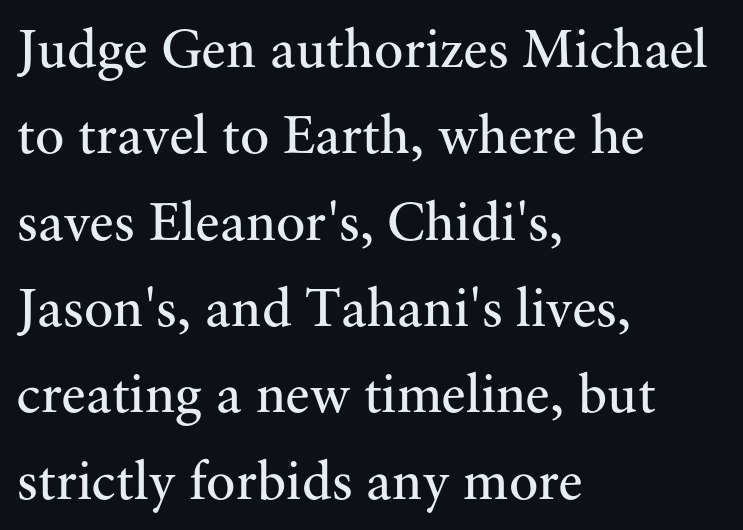
Does the type have serifs? Yes, each stem ends in a small foot. Descenders hang freely into open space. This is the regular roman posture of the typeface. Successive baselines arrive at the customary interval.
